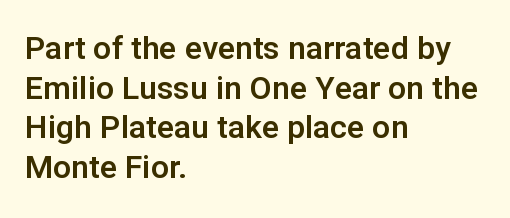
{"serif": "no", "italic": "no", "width": "normal", "stroke_contrast": "low", "x_height": "medium", "monospaced": "no", "underline": "no", "align": "left", "line_spacing_ratio": 1.24, "letter_spacing": "normal", "letter_spacing_em": 0.0, "glyph_px": 32}
